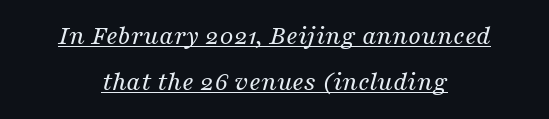
{"serif": "yes", "italic": "yes", "lean": "right", "slant_degrees": 16, "bold": "no", "weight": "regular", "width": "normal", "stroke_contrast": "medium", "x_height": "medium", "monospaced": "no", "underline": "yes", "align": "center", "line_spacing": "normal", "line_spacing_ratio": 1.66, "letter_spacing": "normal", "letter_spacing_em": 0.0, "glyph_px": 28}
